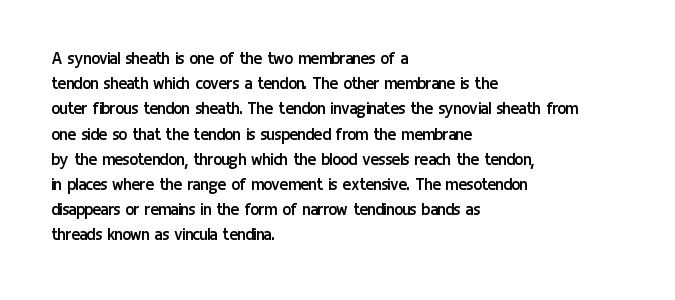
Q: Is the text bold? A: No.
Q: Is the text italic (slanted)? A: No, it is upright.
Q: Is the text underlined? A: No.
Q: How is the paragraph aligned? A: Left-aligned.
Q: Is the spacing between letters normal or unusually wide? A: Normal.
Q: Is the spacing between lines tight, normal or loose? A: Normal.
